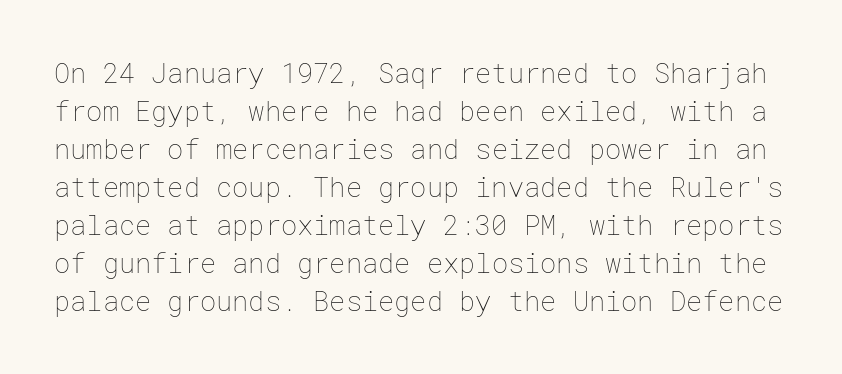
The image shows 27 px text type, upright; set normal line spacing (1.41x), normal letter spacing, not underlined.
